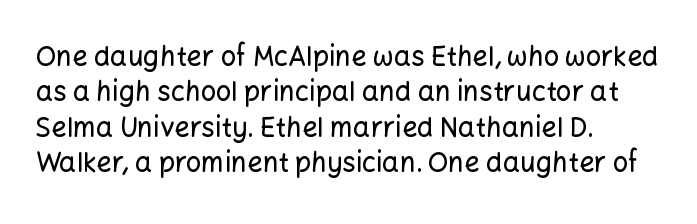
Interline gaps are of average width in this sample. The axis of the letterforms is exactly vertical. Casual observation: everything's shoved over to the left. These lines keep a tight, regular rhythm from letter to letter. Unmarked baselines from the first word to the last.
